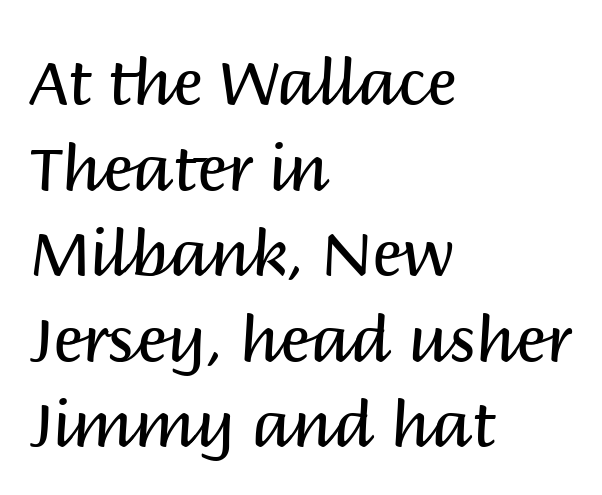
The image shows 62 px regular-weight sans-serif type; set left-aligned, normal line spacing (1.38x), normal letter spacing, not underlined; medium stroke contrast and a large x-height.
